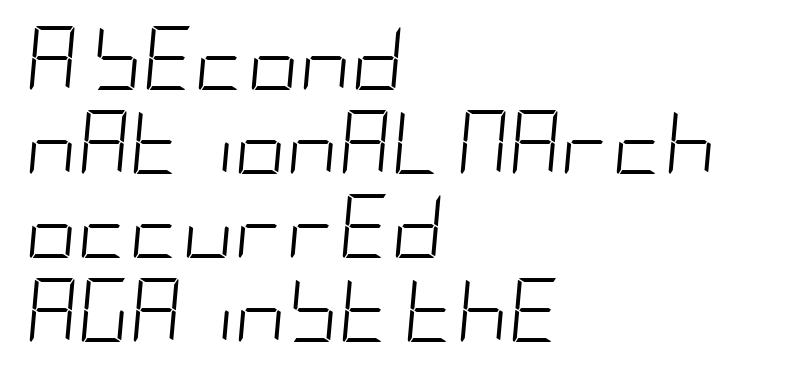
Q: Is the text bold? A: No.
Q: Is the text italic (slanted)? A: Yes, it leans right by about 5 degrees.
Q: Is the text underlined? A: No.
Q: How is the paragraph aligned? A: Left-aligned.
Q: Is the spacing between letters normal or unusually wide? A: Normal.
Q: Is the spacing between lines tight, normal or loose? A: Normal.
Q: Width (condensed, normal, or wide)? A: Condensed.
Q: Stroke contrast? A: Low.
Q: x-height? A: Large.
